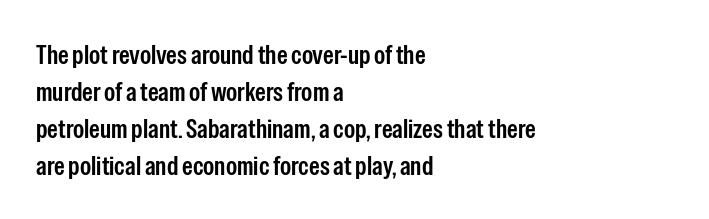
A typesetter would call this zero additional tracking. Notice how descenders clear the ascenders below comfortably — that's standard leading. Ordinary non-slanted type is in use. Letters rest on an invisible, unmarked baseline.
